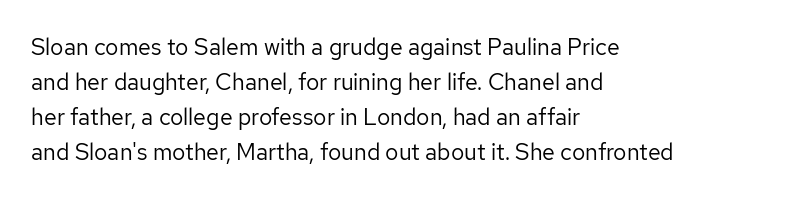
The image shows 23 px text type, upright; set left-aligned, normal line spacing (1.52x), normal letter spacing, not underlined.
